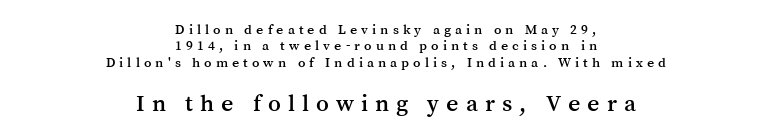
{"italic": "no", "underline": "no", "align": "center", "line_spacing_ratio": 1.17, "letter_spacing": "wide", "letter_spacing_em": 0.29, "larger_block": "second", "size_ratio": 1.71, "glyph_px": 24}
